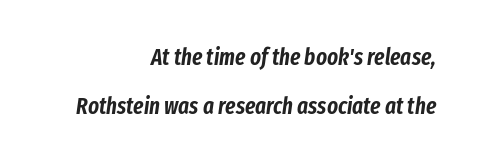
Spacing between characters is what you'd get straight out of the box. The gap between lines stays unmarked. The letters are slanted; this is an italic face. All the whitespace from short lines collects on the left. Vertical spacing — loose.
